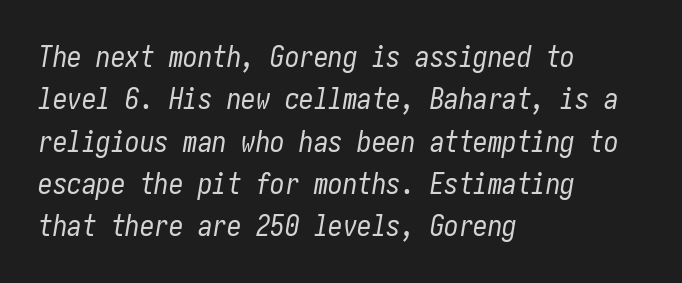
Q: Is the text bold? A: No.
Q: Is the text italic (slanted)? A: Yes, it leans right by about 10 degrees.
Q: Is the text underlined? A: No.
Q: How is the paragraph aligned? A: Left-aligned.
Q: Is the spacing between letters normal or unusually wide? A: Normal.
Q: Is the spacing between lines tight, normal or loose? A: Normal.
Q: Width (condensed, normal, or wide)? A: Condensed.
Q: Stroke contrast? A: Low.
Q: x-height? A: Medium.
